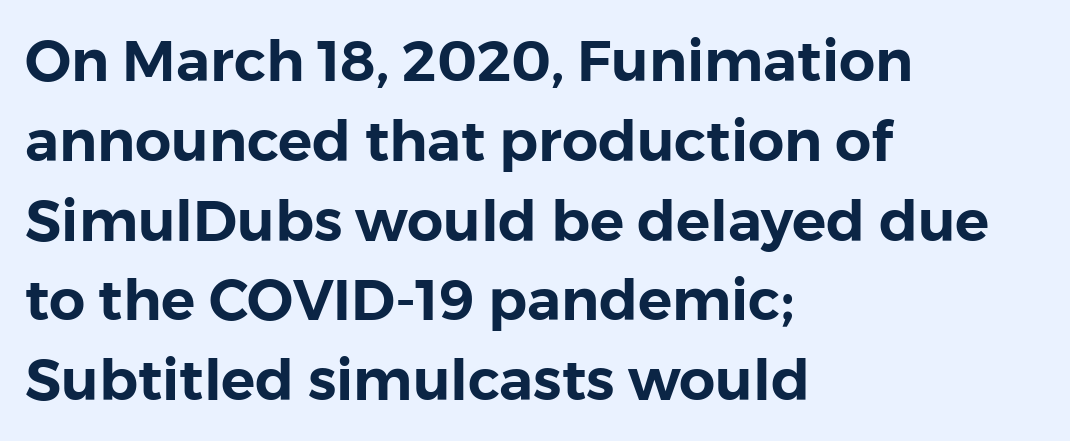
Q: Is the text italic (slanted)? A: No, it is upright.
Q: Is the typeface a serif or a sans-serif typeface? A: Sans-serif.
Q: Is the text underlined? A: No.
Q: How is the paragraph aligned? A: Left-aligned.
Q: Is the spacing between letters normal or unusually wide? A: Normal.
Q: Is the spacing between lines tight, normal or loose? A: Normal.
Q: Width (condensed, normal, or wide)? A: Normal.
Q: x-height? A: Medium.
Q: Monospaced? A: No.
